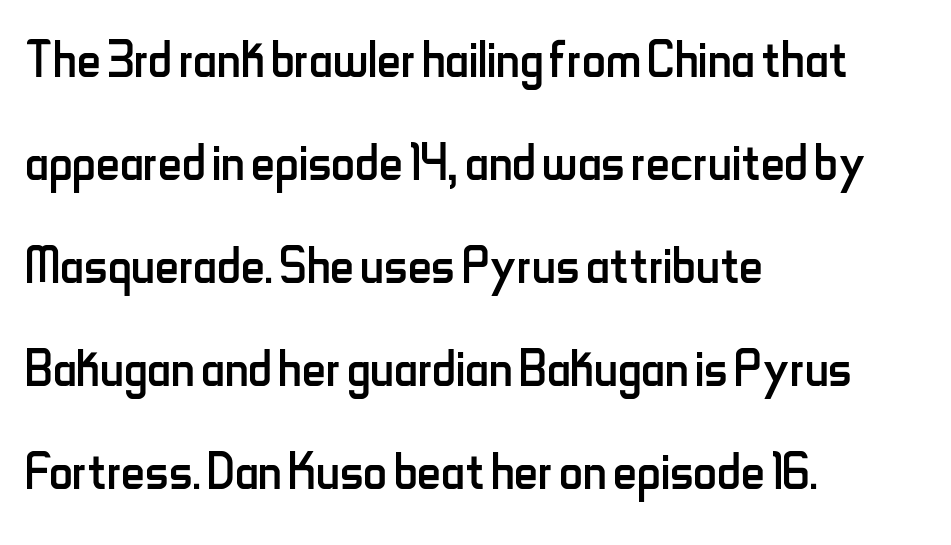
If you drew a line through each stem, it would be perfectly vertical. Spacing between characters is what you'd get straight out of the box. Leading: standard. Each letter keeps its own natural width here, so spacing adapts to shape.
